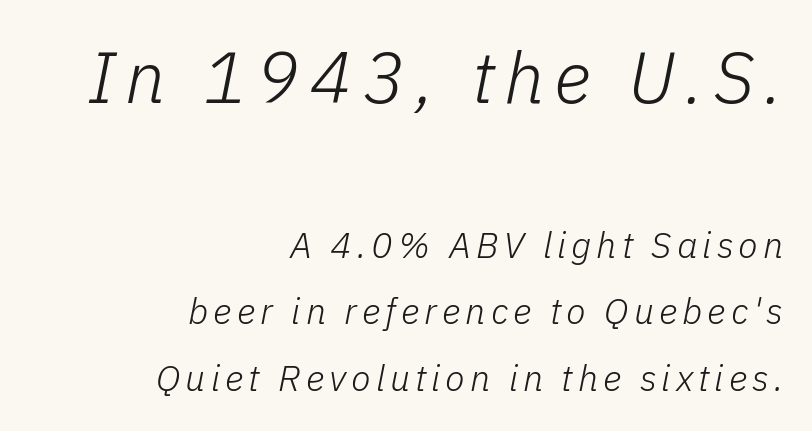
Q: Is the text bold? A: No.
Q: Is the text italic (slanted)? A: Yes, it leans right by about 11 degrees.
Q: Is the text underlined? A: No.
Q: How is the paragraph aligned? A: Right-aligned.
Q: Which block of text is set in a larger size, the first (top) or the second (bottom)? A: The first (top) one.
Q: Width (condensed, normal, or wide)? A: Normal.
Q: Stroke contrast? A: Low.
Q: x-height? A: Medium.
Q: Monospaced? A: No.
